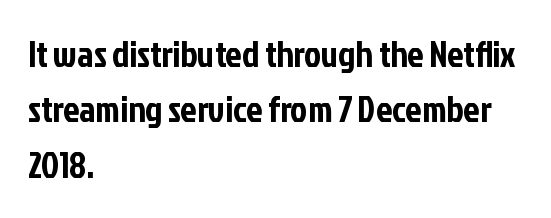
Q: Is the text italic (slanted)? A: No, it is upright.
Q: Is the typeface a serif or a sans-serif typeface? A: Sans-serif.
Q: Is the text underlined? A: No.
Q: How is the paragraph aligned? A: Left-aligned.
Q: Is the spacing between letters normal or unusually wide? A: Normal.
Q: Is the spacing between lines tight, normal or loose? A: Normal.
Q: Width (condensed, normal, or wide)? A: Condensed.
Q: Stroke contrast? A: Low.
Q: x-height? A: Medium.
Q: Monospaced? A: No.
